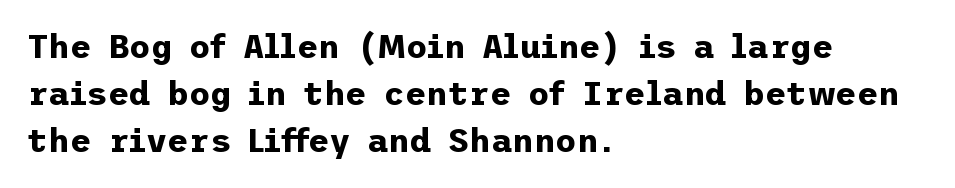
{"serif": "no", "italic": "no", "bold": "yes", "weight": "bold", "width": "normal", "stroke_contrast": "low", "x_height": "medium", "underline": "no", "align": "left", "line_spacing": "normal", "line_spacing_ratio": 1.43, "letter_spacing": "normal", "letter_spacing_em": 0.0, "glyph_px": 33}
